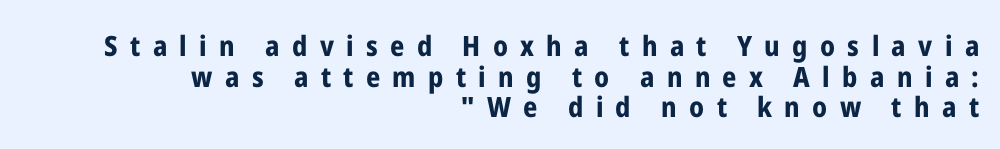
Q: Is the text bold? A: Yes.
Q: Is the text italic (slanted)? A: No, it is upright.
Q: Is the typeface a serif or a sans-serif typeface? A: Sans-serif.
Q: Is the text underlined? A: No.
Q: How is the paragraph aligned? A: Right-aligned.
Q: Is the spacing between letters normal or unusually wide? A: Unusually wide.
Q: Is the spacing between lines tight, normal or loose? A: Tight.
Q: Width (condensed, normal, or wide)? A: Condensed.
Q: Stroke contrast? A: Low.
Q: x-height? A: Medium.
Q: Monospaced? A: No.
